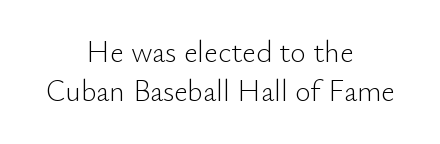
Q: Is the text bold? A: No.
Q: Is the text italic (slanted)? A: No, it is upright.
Q: Is the typeface a serif or a sans-serif typeface? A: Sans-serif.
Q: Is the text underlined? A: No.
Q: How is the paragraph aligned? A: Centered.
Q: Is the spacing between letters normal or unusually wide? A: Normal.
Q: Is the spacing between lines tight, normal or loose? A: Normal.
Q: Width (condensed, normal, or wide)? A: Normal.
Q: Stroke contrast? A: Low.
Q: x-height? A: Small.
Q: Monospaced? A: No.
